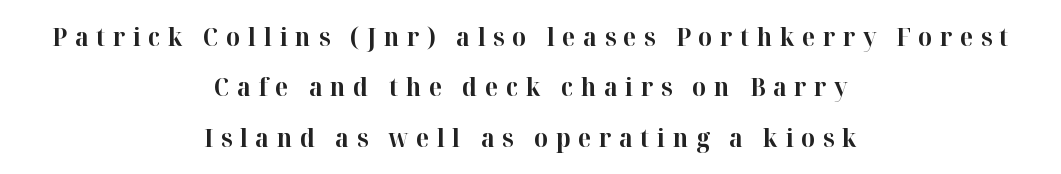
The image shows 25 px bold type, upright; set centered, loose line spacing (2.02x), unusually wide letter spacing (+0.3 em), not underlined.
